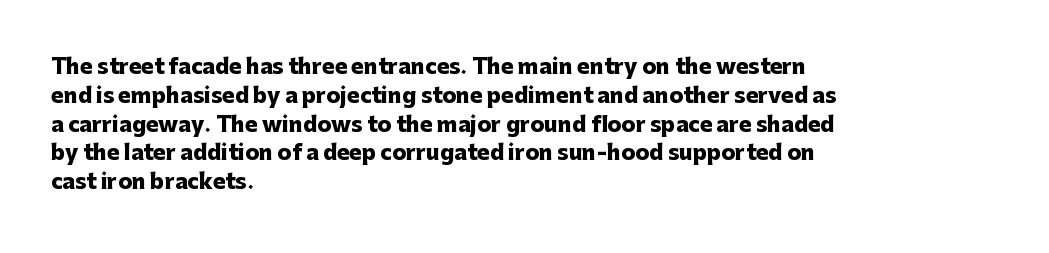
Q: Is the text bold? A: Yes.
Q: Is the text italic (slanted)? A: No, it is upright.
Q: Is the text underlined? A: No.
Q: How is the paragraph aligned? A: Left-aligned.
Q: Is the spacing between letters normal or unusually wide? A: Normal.
Q: Is the spacing between lines tight, normal or loose? A: Normal.
